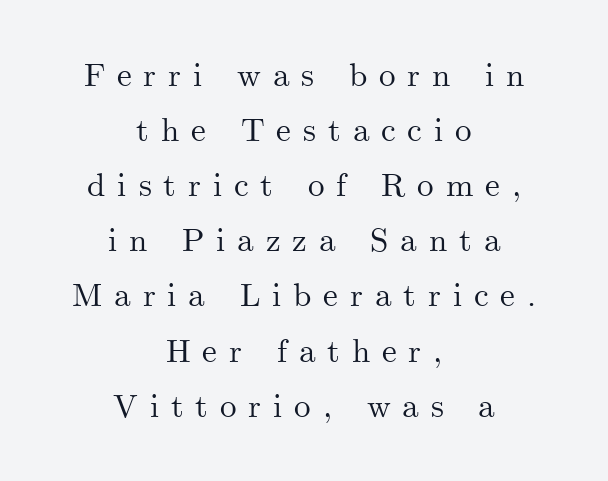
Q: Is the text italic (slanted)? A: No, it is upright.
Q: Is the typeface a serif or a sans-serif typeface? A: Serif.
Q: Is the text underlined? A: No.
Q: How is the paragraph aligned? A: Centered.
Q: Is the spacing between letters normal or unusually wide? A: Unusually wide.
Q: Is the spacing between lines tight, normal or loose? A: Normal.
Q: Width (condensed, normal, or wide)? A: Normal.
Q: Stroke contrast? A: Medium.
Q: x-height? A: Small.
Q: Monospaced? A: No.
